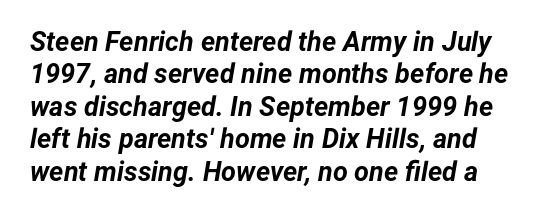
{"italic": "yes", "lean": "right", "slant_degrees": 12, "bold": "yes", "underline": "no", "align": "left", "line_spacing_ratio": 1.2, "letter_spacing": "normal", "letter_spacing_em": 0.0, "glyph_px": 27}
